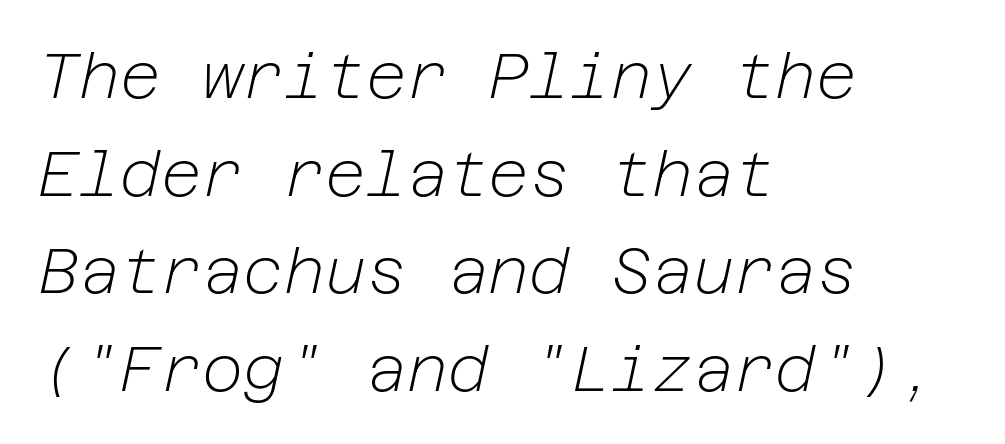
The strip under each line holds only bare page. Look at the tracking — it's just the regular setting, nothing added. No letter is thick-stroked: the sample isn't bold. Regular leading.
